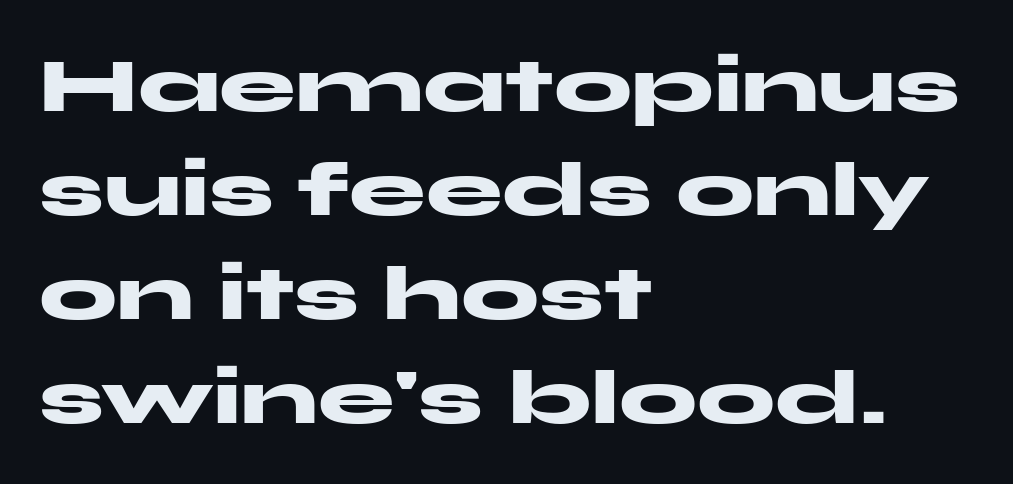
{"serif": "no", "italic": "no", "bold": "yes", "weight": "heavy", "width": "wide", "stroke_contrast": "medium", "x_height": "medium", "monospaced": "no", "underline": "no", "align": "left", "line_spacing": "normal", "line_spacing_ratio": 1.35, "letter_spacing": "normal", "letter_spacing_em": 0.0, "glyph_px": 77}
